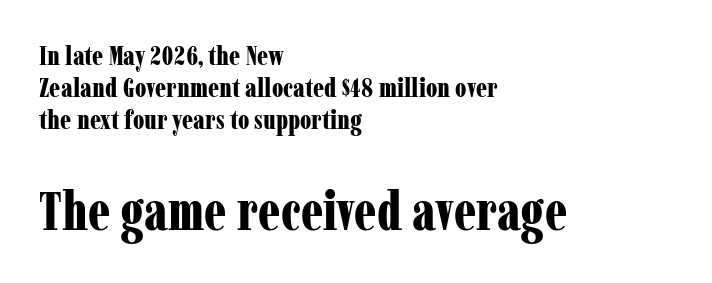
Q: Is the text bold? A: Yes.
Q: Is the text italic (slanted)? A: No, it is upright.
Q: Is the typeface a serif or a sans-serif typeface? A: Serif.
Q: Is the text underlined? A: No.
Q: How is the paragraph aligned? A: Left-aligned.
Q: Is the spacing between letters normal or unusually wide? A: Normal.
Q: Which block of text is set in a larger size, the first (top) or the second (bottom)? A: The second (bottom) one.
Q: Width (condensed, normal, or wide)? A: Condensed.
Q: Stroke contrast? A: Low.
Q: x-height? A: Medium.
Q: Monospaced? A: No.
